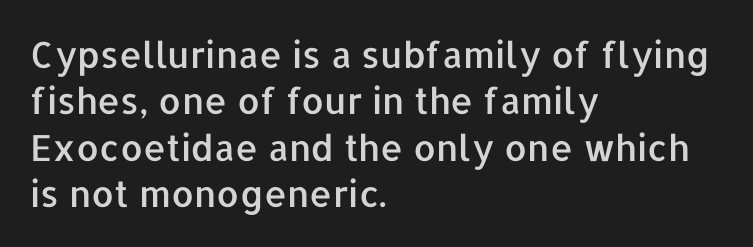
Notice how descenders clear the ascenders below comfortably — that's standard leading. The passage is arranged the way most books set body copy — flush left. Do the letters lean? They stand straight. Observe the ordinary spacing: letters are neighbours, not strangers.
